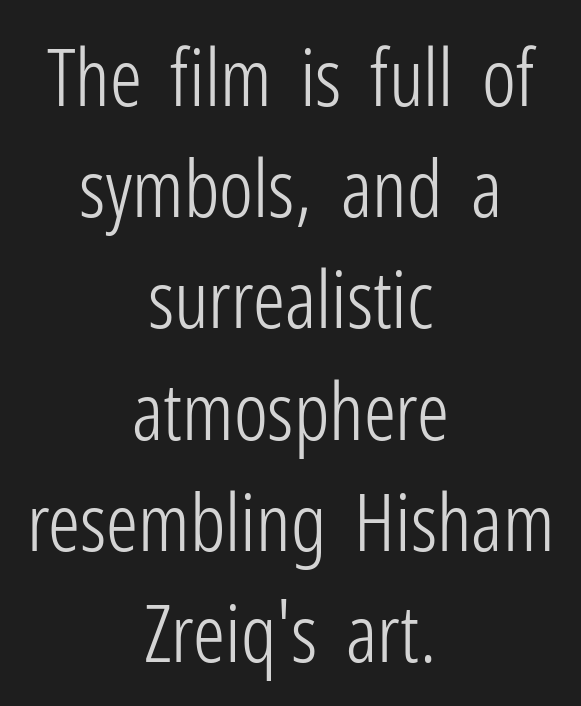
Every row of glyphs is offset so its center matches the block's center. Letters rest on an invisible, unmarked baseline. Letters have the restrained weight of plain body copy at most. The lettering holds an erect, upright posture throughout.
